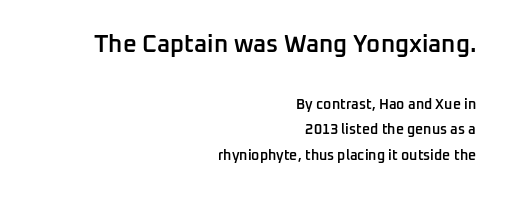
The image shows 24 px text type, upright; set right-aligned, line spacing 1.85x, normal letter spacing, not underlined; the first (top) block is 1.71x larger.
